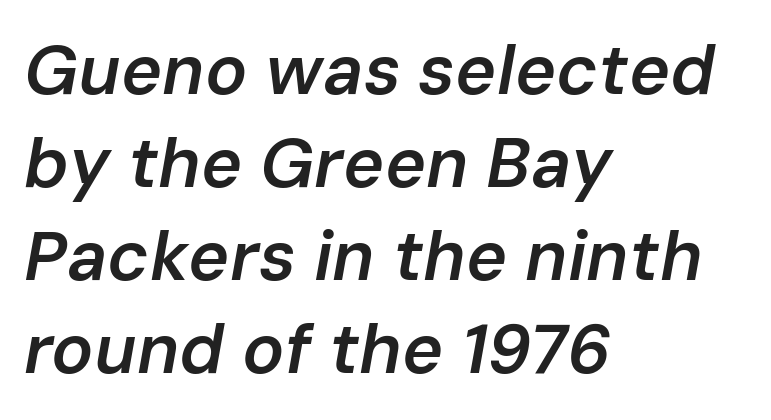
Reading down the column, the eye jumps a familiar distance to each next line. Students, note that the glyphs here touch the page at normal intervals. The baseline area is clear. Horizontal alignment here is leftward, the default for most running prose.
